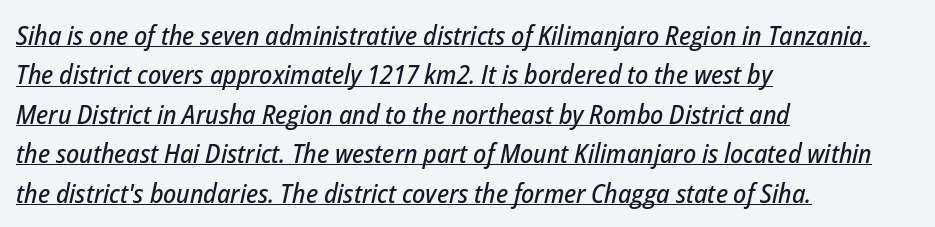
Q: Is the text italic (slanted)? A: Yes, it leans right by about 12 degrees.
Q: Is the text underlined? A: Yes.
Q: How is the paragraph aligned? A: Left-aligned.
Q: Is the spacing between letters normal or unusually wide? A: Normal.
Q: Is the spacing between lines tight, normal or loose? A: Normal.
